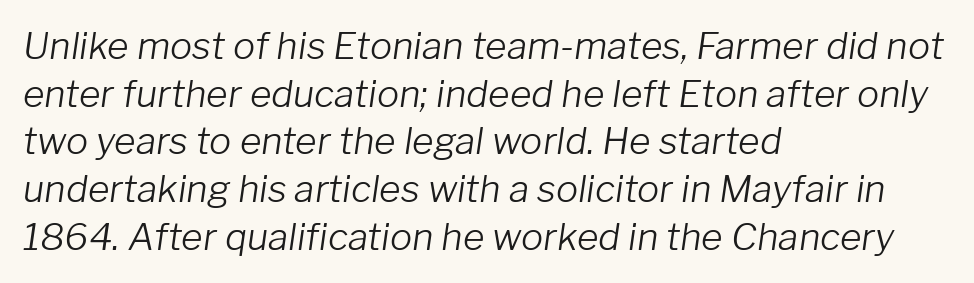
The image shows 37 px light type, italic (leaning right); set left-aligned, normal line spacing (1.29x), normal letter spacing, not underlined; low stroke contrast and a medium x-height.
